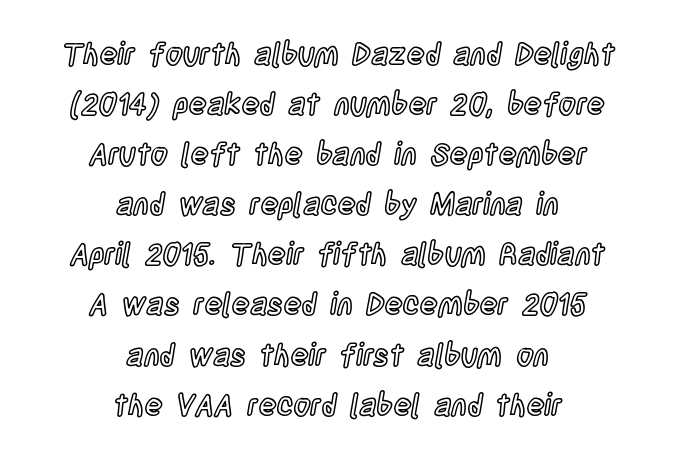
Check under the words: just untouched page. The setting favours the middle, as headings and verse often do. You could call the tracking neutral — neither tight nor loose. Summary of vertical rhythm: regular, with standard interline spacing. Do the characters align in a grid? No, the font is proportional.
